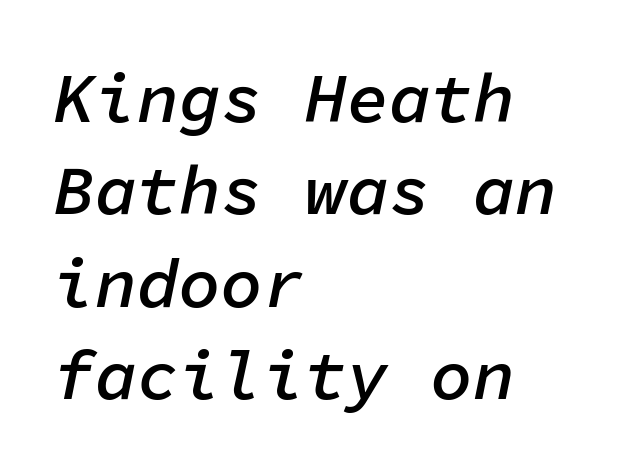
Q: Is the text bold? A: Semi-bold.
Q: Is the text italic (slanted)? A: Yes, it leans right by about 11 degrees.
Q: Is the text underlined? A: No.
Q: How is the paragraph aligned? A: Left-aligned.
Q: Is the spacing between letters normal or unusually wide? A: Normal.
Q: Is the spacing between lines tight, normal or loose? A: Normal.
Q: Width (condensed, normal, or wide)? A: Normal.
Q: Stroke contrast? A: Low.
Q: x-height? A: Medium.
Q: Monospaced? A: Yes.
